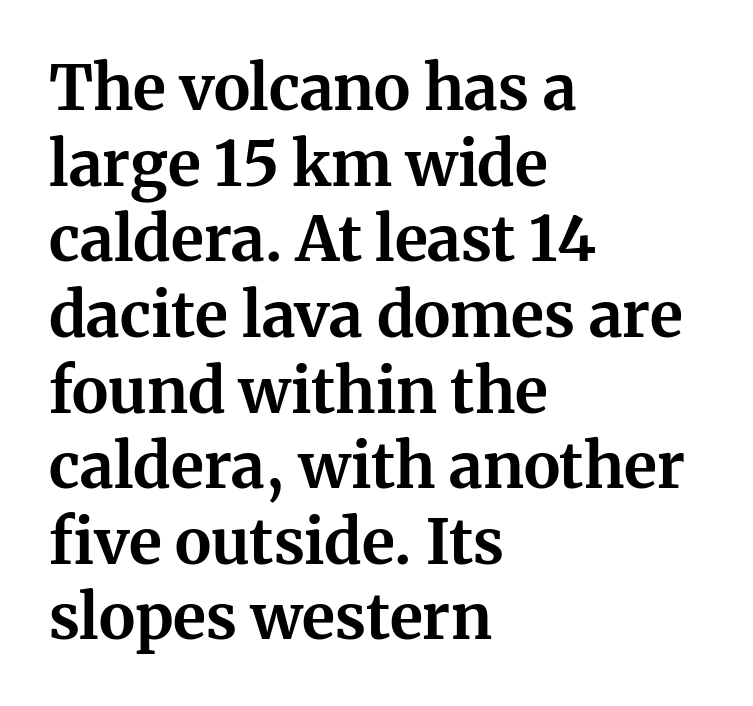
The image shows 62 px bold serif type, upright; set left-aligned, line spacing 1.22x, normal letter spacing, not underlined; medium stroke contrast and a medium x-height.
